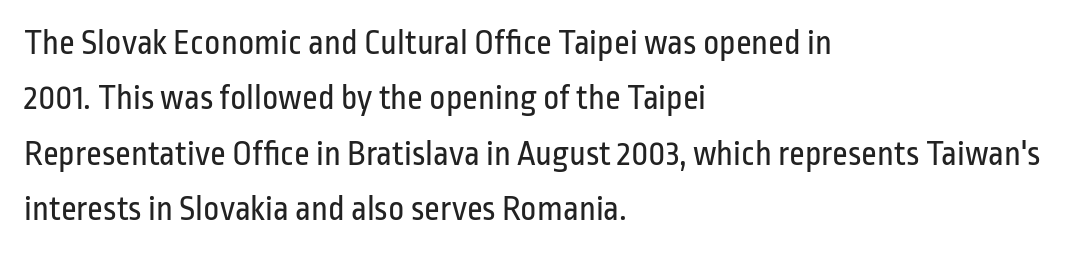
The image shows 35 px regular-weight, condensed sans-serif type, upright; set left-aligned, normal line spacing (1.58x), normal letter spacing, not underlined; low stroke contrast and a medium x-height.
